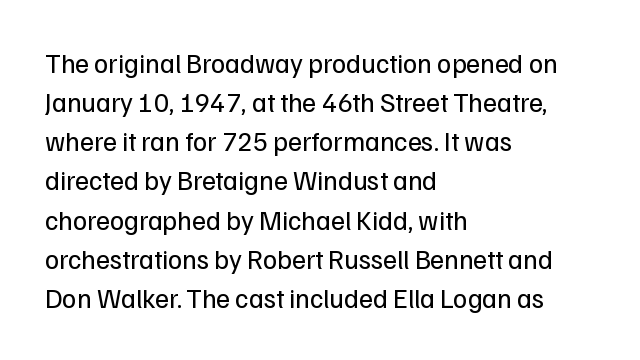
Default kerning and tracking; the words read as compact shapes. No heavy texture on the line: the type isn't bold. A roman cut, with each character standing at attention. Notice how the passage keeps a crisp vertical edge on the left only. Bare-footed words on every line.
